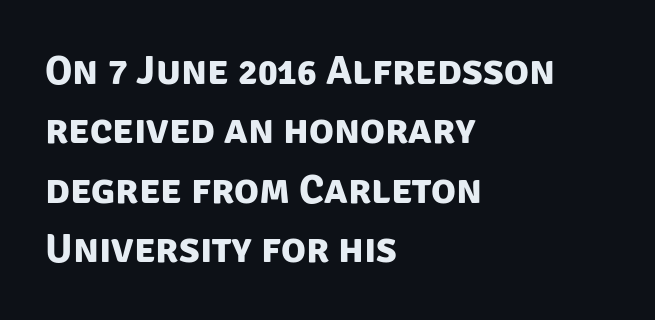
In CSS terms this would be text-align: left. The string is rendered with underlining switched off. Bold? Absolutely — the strokes are thick and heavy. Note the varied advance widths — an 'i' is clearly narrower than an 'm'. Honestly, the letter spacing is just normal — you wouldn't notice it.
